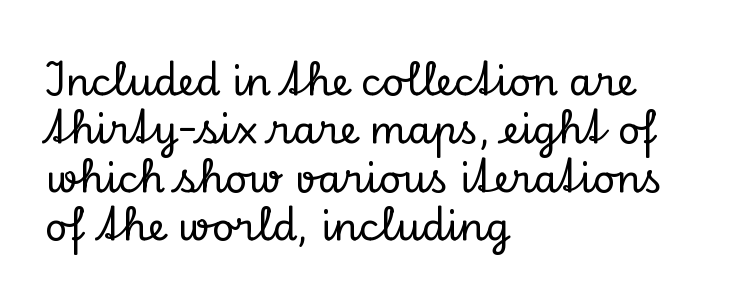
The image shows 39 px text type, upright; set left-aligned, line spacing 1.24x, normal letter spacing, not underlined; low stroke contrast and a small x-height.
